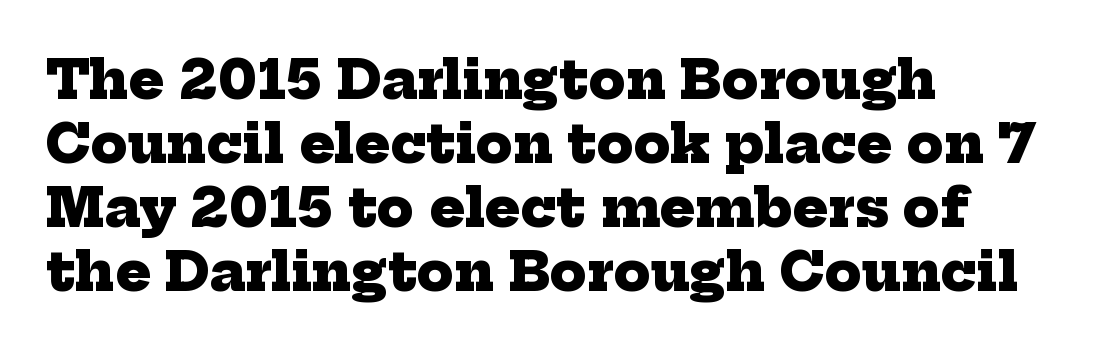
Q: Is the text bold? A: Yes.
Q: Is the typeface a serif or a sans-serif typeface? A: Serif.
Q: Is the text underlined? A: No.
Q: How is the paragraph aligned? A: Left-aligned.
Q: Is the spacing between letters normal or unusually wide? A: Normal.
Q: Width (condensed, normal, or wide)? A: Normal.
Q: Stroke contrast? A: Low.
Q: x-height? A: Medium.
Q: Monospaced? A: No.
